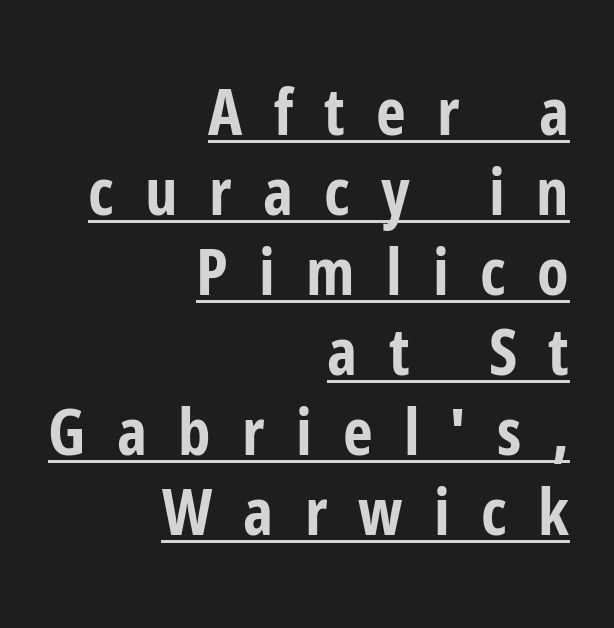
The image shows 65 px bold, condensed sans-serif type, upright; set right-aligned, line spacing 1.23x, unusually wide letter spacing (+0.48 em), underlined; low stroke contrast and a medium x-height.
